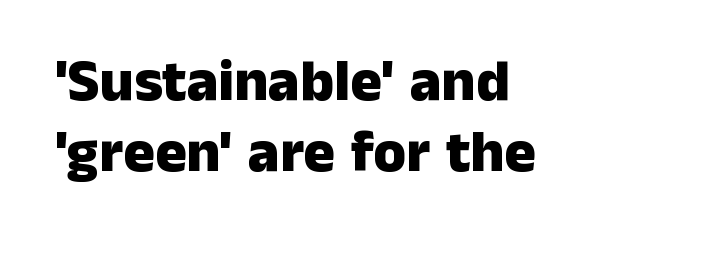
{"serif": "no", "italic": "no", "bold": "yes", "weight": "heavy", "width": "normal", "stroke_contrast": "low", "x_height": "medium", "monospaced": "no", "underline": "no", "align": "left", "line_spacing_ratio": 1.2, "letter_spacing": "normal", "letter_spacing_em": 0.0, "glyph_px": 59}
